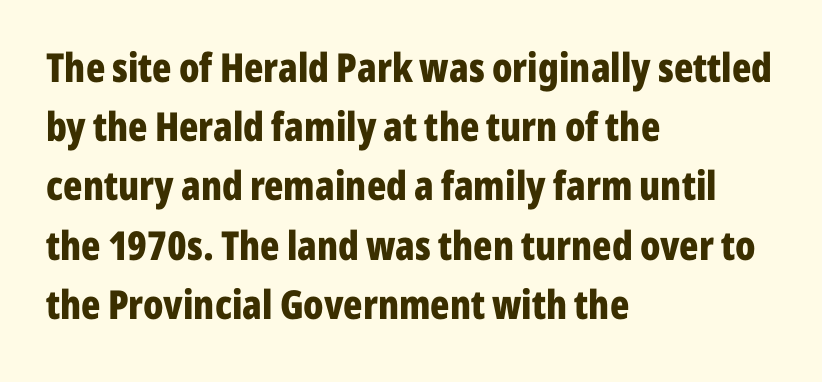
Q: Is the text bold? A: Yes.
Q: Is the text italic (slanted)? A: No, it is upright.
Q: Is the typeface a serif or a sans-serif typeface? A: Sans-serif.
Q: Is the text underlined? A: No.
Q: How is the paragraph aligned? A: Left-aligned.
Q: Is the spacing between letters normal or unusually wide? A: Normal.
Q: Is the spacing between lines tight, normal or loose? A: Normal.
Q: Width (condensed, normal, or wide)? A: Condensed.
Q: Stroke contrast? A: Low.
Q: x-height? A: Medium.
Q: Monospaced? A: No.
